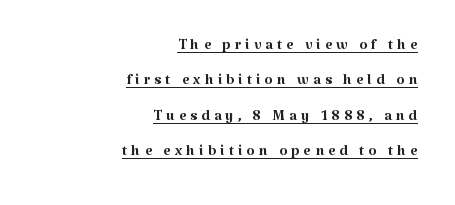
Baseline-to-baseline distance is the conventional proportion of letter height. Underlining? Definitely there. The lettering holds an erect, upright posture throughout. Horizontally, the lines are justified to the trailing edge only. Compared with a typical body face, this is equally light or lighter still.
